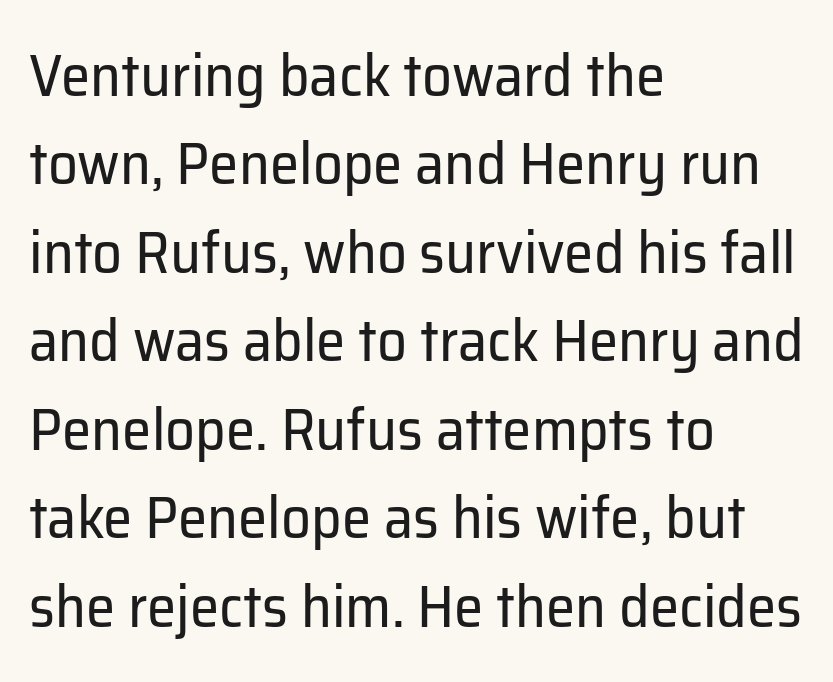
Q: Is the text bold? A: No.
Q: Is the text italic (slanted)? A: No, it is upright.
Q: Is the typeface a serif or a sans-serif typeface? A: Sans-serif.
Q: Is the text underlined? A: No.
Q: How is the paragraph aligned? A: Left-aligned.
Q: Is the spacing between letters normal or unusually wide? A: Normal.
Q: Is the spacing between lines tight, normal or loose? A: Normal.
Q: Width (condensed, normal, or wide)? A: Normal.
Q: Stroke contrast? A: Low.
Q: x-height? A: Medium.
Q: Monospaced? A: No.
